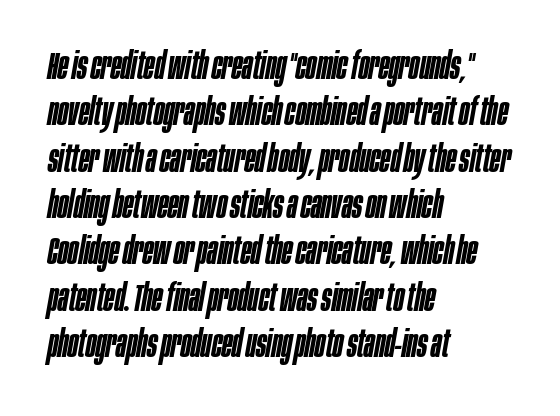
Looks like regular typesetting: each glyph gets only the width it needs. Only glyphs here, with clear space below each row. The face used here is rendered with its standard letterfit. Compared with ordinary roman type, these characters are visibly tilted. Notice the strokes are somewhat thickened but not fully heavy: this is a semibold. The text block is weighted toward the left margin, trailing off unevenly rightward.
